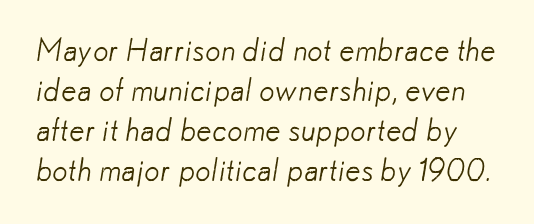
The image shows 31 px light sans-serif type; set normal line spacing (1.29x), normal letter spacing, not underlined; low stroke contrast and a small x-height.
